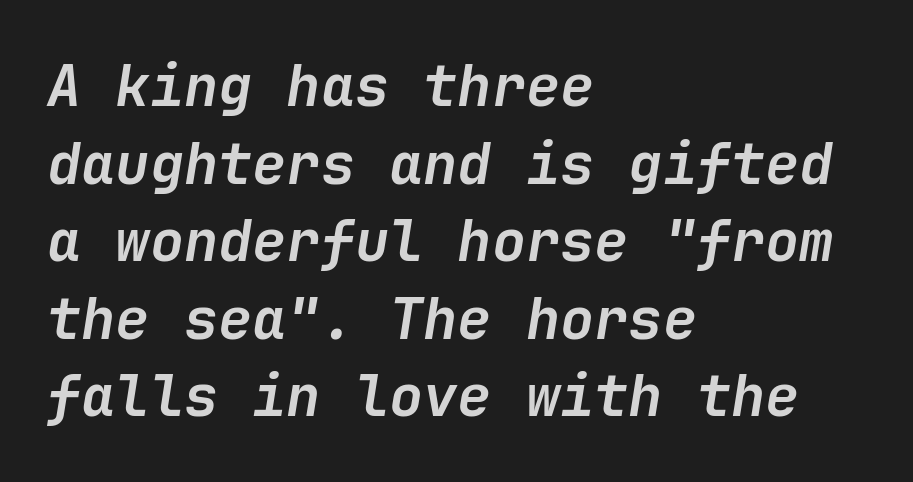
The image shows 57 px semibold type, italic (leaning right); set left-aligned, normal line spacing (1.36x), normal letter spacing, not underlined; low stroke contrast and a medium x-height.
